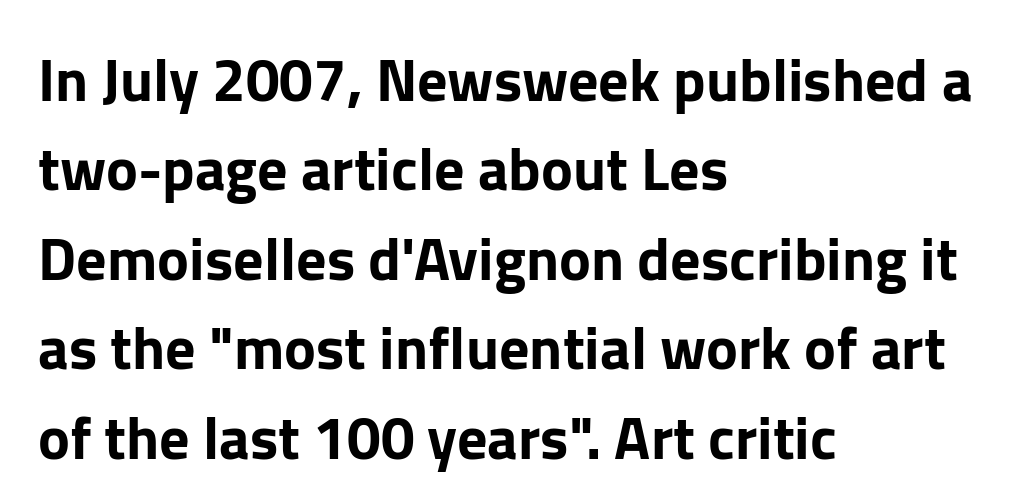
{"serif": "no", "italic": "no", "width": "normal", "stroke_contrast": "low", "x_height": "medium", "monospaced": "no", "underline": "no", "align": "left", "line_spacing": "normal", "line_spacing_ratio": 1.49, "letter_spacing": "normal", "letter_spacing_em": 0.0, "glyph_px": 60}
